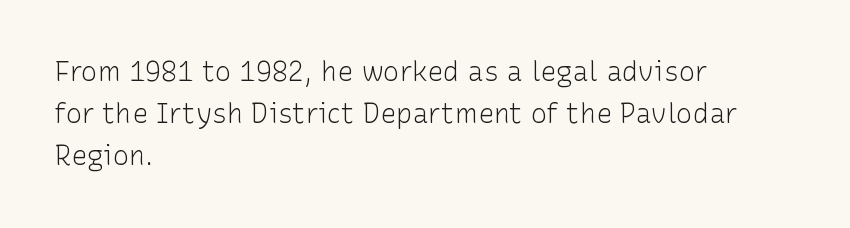
Q: Is the text bold? A: No.
Q: Is the text italic (slanted)? A: No, it is upright.
Q: Is the text underlined? A: No.
Q: How is the paragraph aligned? A: Left-aligned.
Q: Is the spacing between letters normal or unusually wide? A: Normal.
Q: Is the spacing between lines tight, normal or loose? A: Normal.
